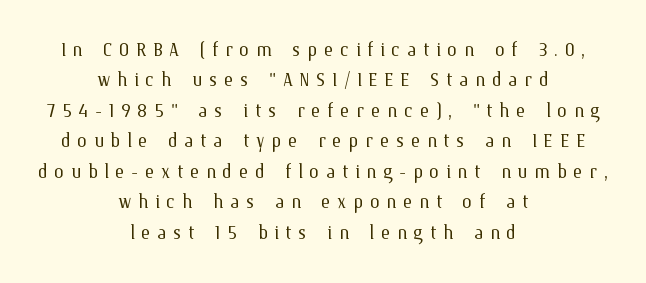
{"italic": "no", "bold": "no", "underline": "no", "align": "center", "line_spacing_ratio": 1.22, "letter_spacing": "wide", "letter_spacing_em": 0.26, "glyph_px": 25}
